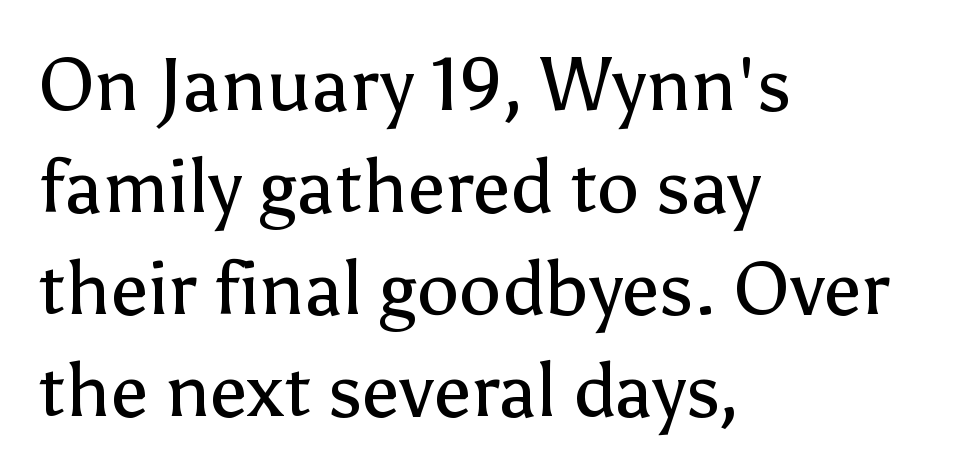
The image shows 75 px regular-weight sans-serif type, upright; set left-aligned, normal line spacing (1.36x), normal letter spacing, not underlined; low stroke contrast and a medium x-height.
